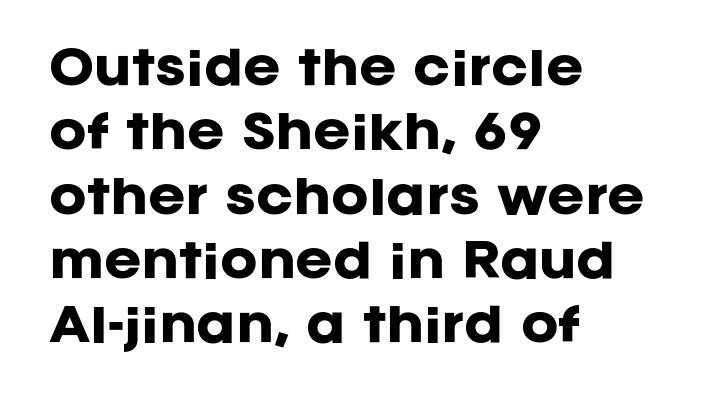
Q: Is the text bold? A: Yes.
Q: Is the text italic (slanted)? A: No, it is upright.
Q: Is the typeface a serif or a sans-serif typeface? A: Sans-serif.
Q: Is the text underlined? A: No.
Q: How is the paragraph aligned? A: Left-aligned.
Q: Is the spacing between letters normal or unusually wide? A: Normal.
Q: Is the spacing between lines tight, normal or loose? A: Normal.
Q: Width (condensed, normal, or wide)? A: Normal.
Q: Stroke contrast? A: Low.
Q: x-height? A: Large.
Q: Monospaced? A: No.
